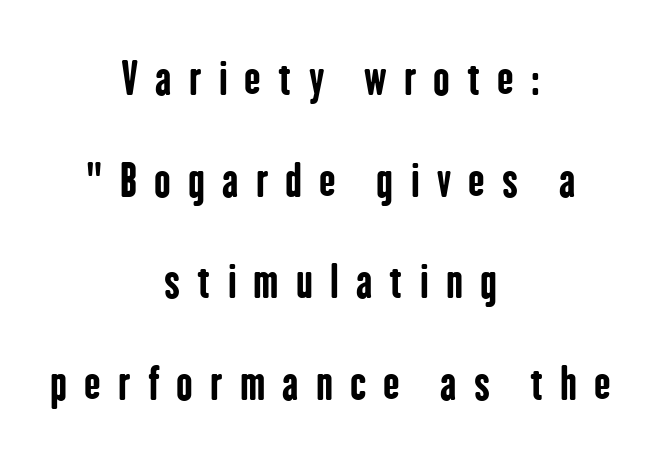
The image shows 44 px bold, condensed sans-serif type, upright; set centered, loose line spacing (2.31x), unusually wide letter spacing (+0.39 em), not underlined; low stroke contrast and a medium x-height.
